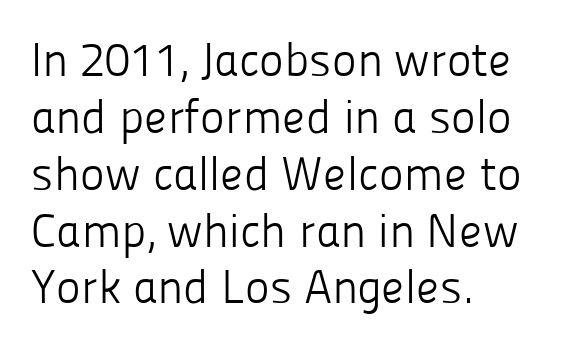
The image shows 47 px light sans-serif type, upright; set left-aligned, line spacing 1.21x, normal letter spacing, not underlined; low stroke contrast and a medium x-height.
